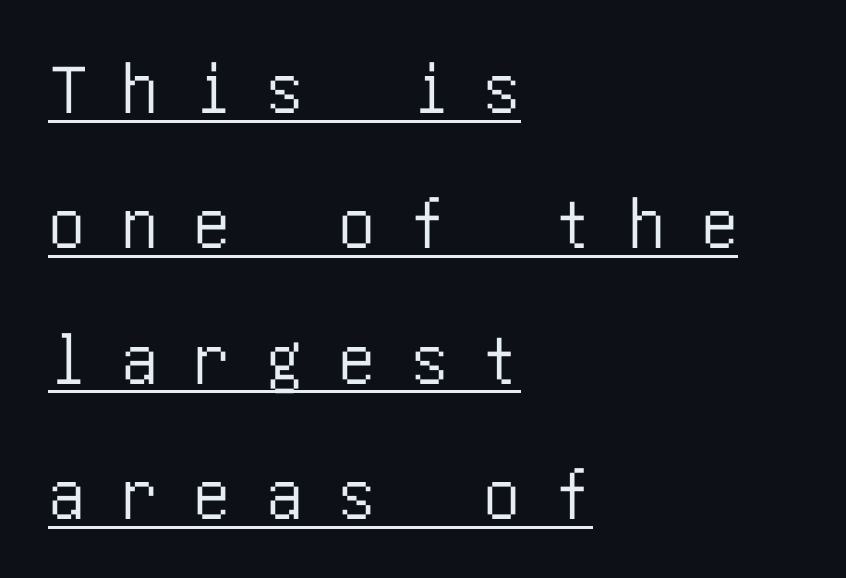
Is the block centered? No — it sits flush against the left margin. The letterforms stand isolated, each surrounded by extra space. Every stem runs plumb, perpendicular to the baseline. Examine the stroke ends and you'll find no serifs.
